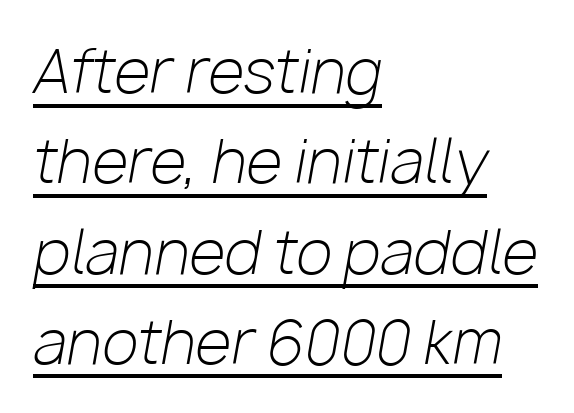
The image shows 59 px light type, italic (leaning right); set left-aligned, normal line spacing (1.53x), normal letter spacing, underlined; low stroke contrast and a medium x-height.
